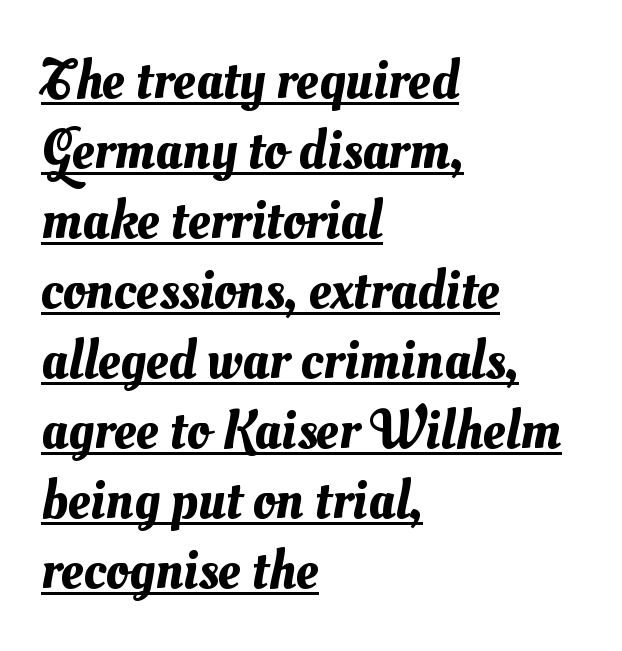
The image shows 56 px text type; set left-aligned, normal line spacing (1.25x), normal letter spacing, underlined; medium stroke contrast and a small x-height.
